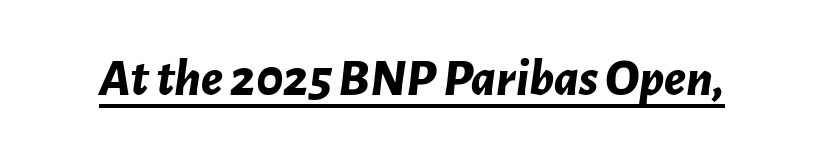
Proportional: the letters do not fall into vertical columns. In designer terms, the underline attribute is active on this setting. In terms of posture, this sample is oblique. Strokes here are thick enough to call this a true bold. The tracking reads as untouched default to a designer's eye.
